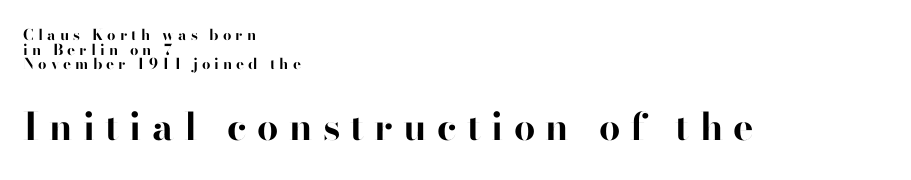
This sample trades vertical openness for compactness between lines. One-word summary of the alignment: left. Typographically, this falls in the sans-serif category. Block two is the big one; block one sits smaller above it. Has an underline been added? It has not.
